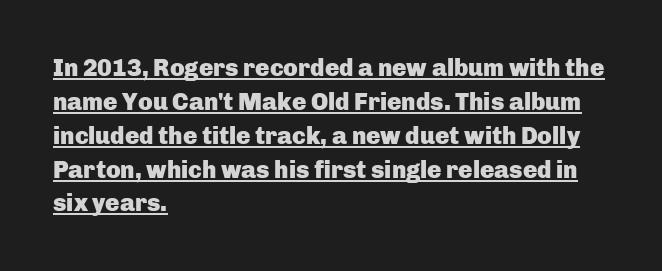
A roman cut, with each character standing at attention. These lines are set flush left with a ragged right edge. Check the space under the baseline: a stroke is drawn there. There is no visible air inserted between adjacent glyphs.
